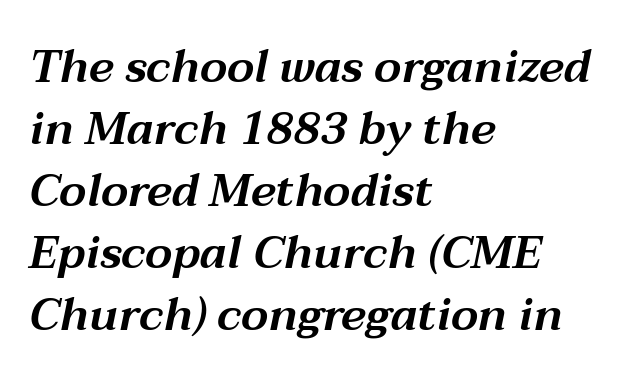
{"italic": "yes", "lean": "right", "slant_degrees": 12, "width": "wide", "stroke_contrast": "medium", "x_height": "medium", "monospaced": "no", "underline": "no", "align": "left", "line_spacing": "normal", "line_spacing_ratio": 1.38, "letter_spacing": "normal", "letter_spacing_em": 0.0, "glyph_px": 45}
